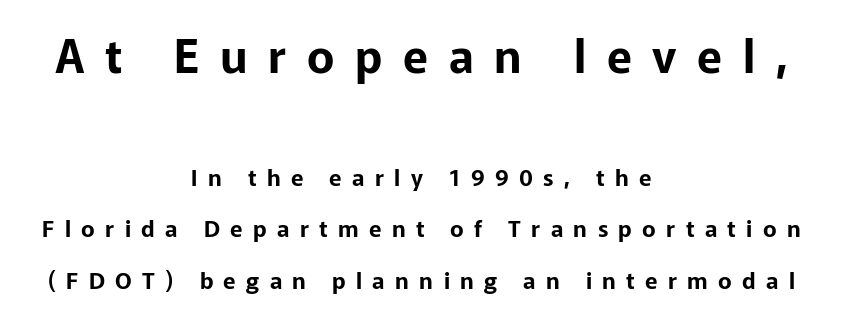
{"serif": "no", "italic": "no", "width": "normal", "stroke_contrast": "low", "x_height": "medium", "monospaced": "no", "underline": "no", "align": "center", "line_spacing": "loose", "line_spacing_ratio": 2.24, "letter_spacing": "wide", "letter_spacing_em": 0.45, "larger_block": "first", "size_ratio": 2.0, "glyph_px": 46}
